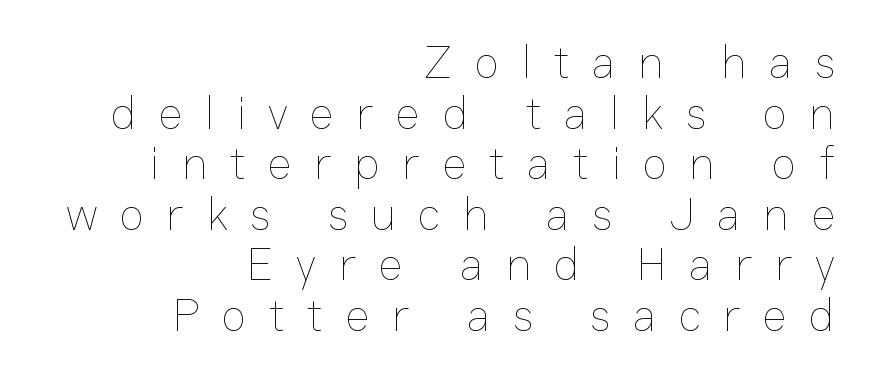
{"italic": "no", "bold": "no", "weight": "thin", "width": "normal", "stroke_contrast": "low", "x_height": "medium", "monospaced": "no", "underline": "no", "align": "right", "line_spacing": "tight", "line_spacing_ratio": 1.1, "letter_spacing": "wide", "letter_spacing_em": 0.49, "glyph_px": 46}
